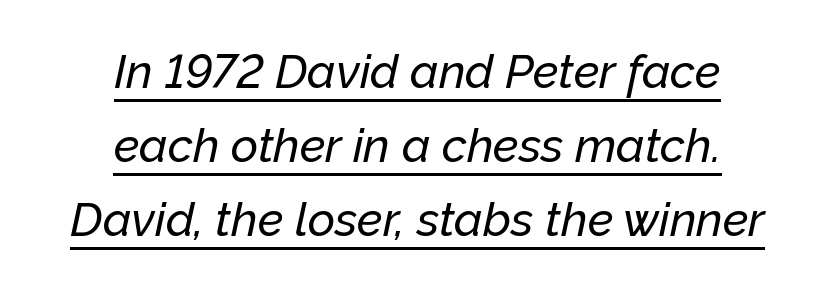
These lines are rendered in a variable-pitch font. In terms of leading, this rendering sits right in the middle. Like a heading marked for emphasis, these lines bear an underscore. A typesetter would mark this as italic.
